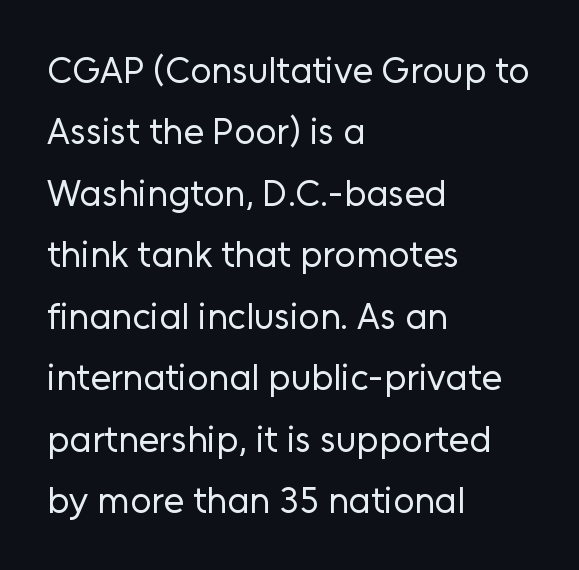
The image shows 37 px regular-weight sans-serif type, upright; set left-aligned, normal line spacing (1.66x), normal letter spacing, not underlined; low stroke contrast and a medium x-height.
